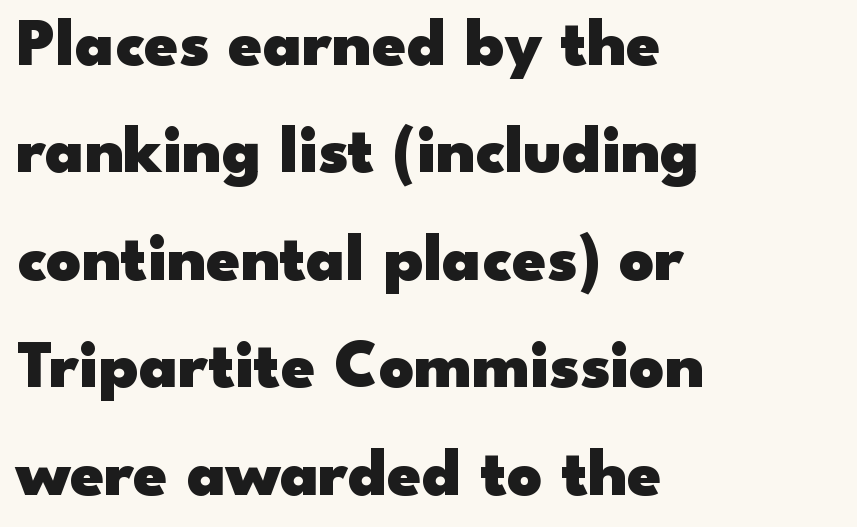
The image shows 68 px heavy, wide sans-serif type, upright; set left-aligned, normal line spacing (1.58x), normal letter spacing, not underlined; low stroke contrast and a small x-height.
